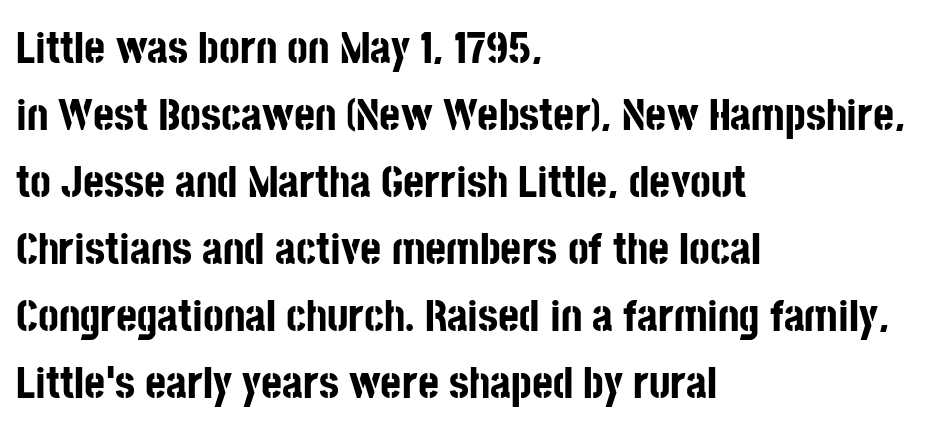
Q: Is the text bold? A: Yes.
Q: Is the text italic (slanted)? A: No, it is upright.
Q: Is the typeface a serif or a sans-serif typeface? A: Sans-serif.
Q: Is the text underlined? A: No.
Q: How is the paragraph aligned? A: Left-aligned.
Q: Is the spacing between letters normal or unusually wide? A: Normal.
Q: Is the spacing between lines tight, normal or loose? A: Normal.
Q: Width (condensed, normal, or wide)? A: Condensed.
Q: Stroke contrast? A: Low.
Q: x-height? A: Large.
Q: Monospaced? A: No.
